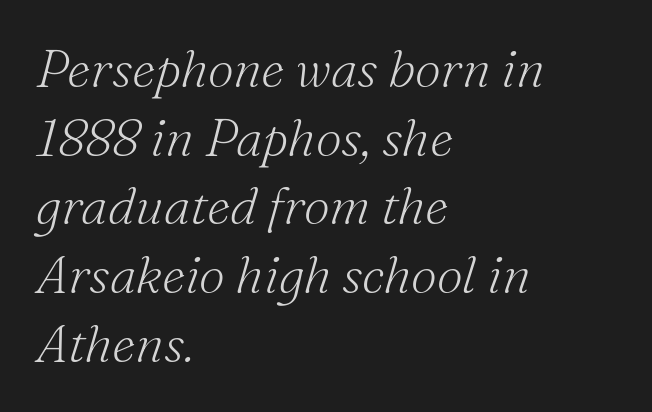
The image shows 52 px light serif type, italic (leaning right); set left-aligned, normal line spacing (1.32x), normal letter spacing, not underlined; medium stroke contrast and a small x-height.
